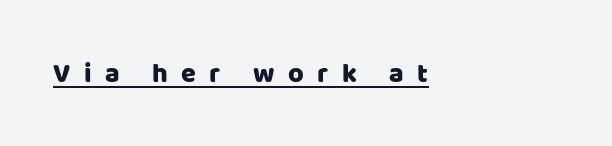
Teacher's note: observe the even left margin — that is flush-left alignment. The passage shown has open, widely tracked lettering throughout. The sample's only ornament is a line tracing under the words. The letters stand straight up with perfectly vertical stems.
